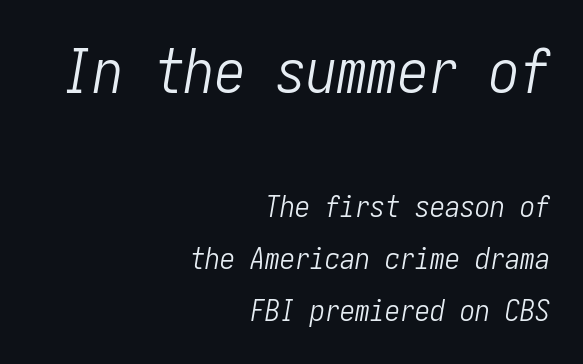
The image shows 61 px light, condensed type, italic (leaning right); set right-aligned, line spacing 1.73x, normal letter spacing, not underlined; the first (top) block is 2.03x larger; low stroke contrast and a medium x-height.
